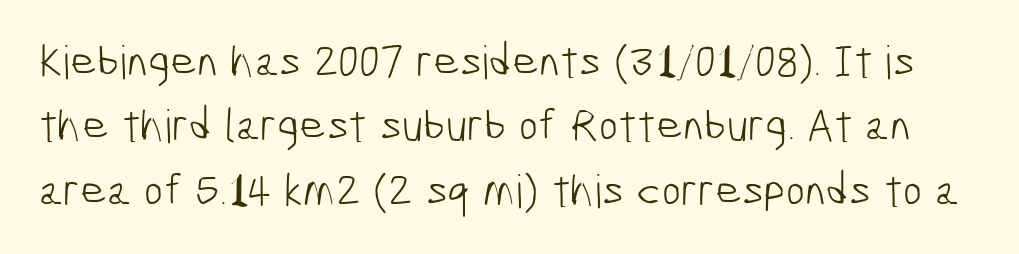
Varying glyph widths throughout — classic text-font behaviour. You can tell from the bare stems that sans-serif type was used. The baseline area is clear. These lines keep a tight, regular rhythm from letter to letter. Each new line begins a customary step beneath the previous one. No extra ink here — the face is not bold.
